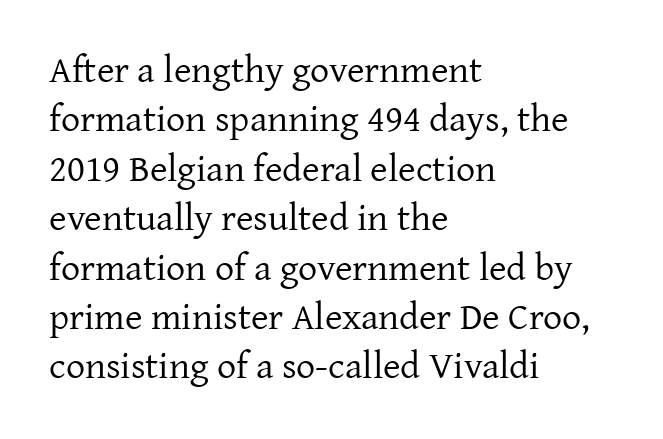
{"serif": "yes", "italic": "no", "bold": "no", "weight": "regular", "width": "normal", "stroke_contrast": "low", "x_height": "medium", "monospaced": "no", "underline": "no", "align": "left", "line_spacing": "normal", "line_spacing_ratio": 1.3, "letter_spacing": "normal", "letter_spacing_em": 0.0, "glyph_px": 38}
